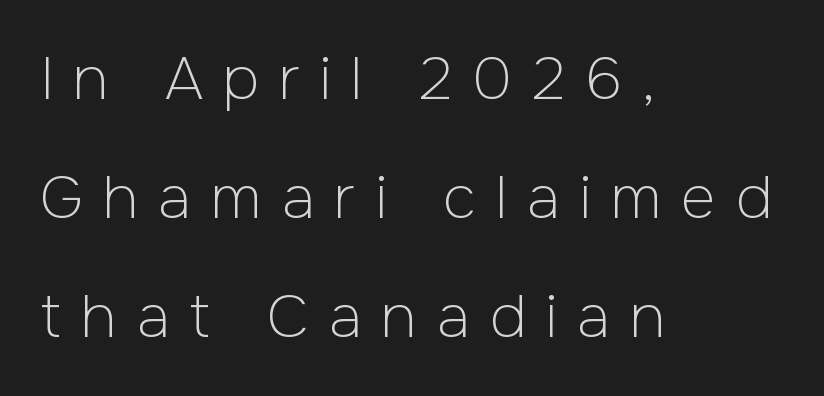
Words float on clear page, feet unadorned. Observe the wide spacing: letters keep a clear distance from each other. Is there much room between lines? Yes — plenty of vertical air separates them. No italicization has been applied; the sample stays upright. Does the copy run flush right? No — it runs flush left.
